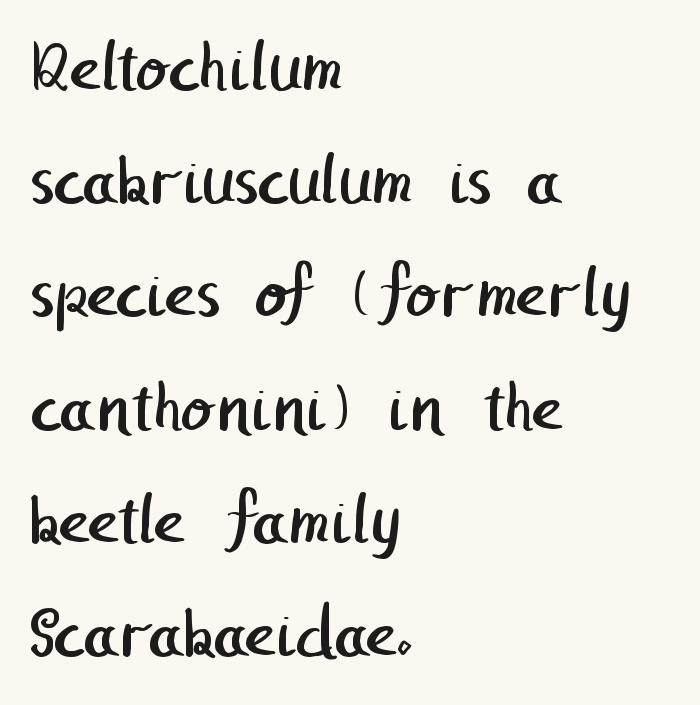
The image shows 75 px regular-weight sans-serif type; set left-aligned, normal line spacing (1.51x), normal letter spacing, not underlined; low stroke contrast and a medium x-height.
